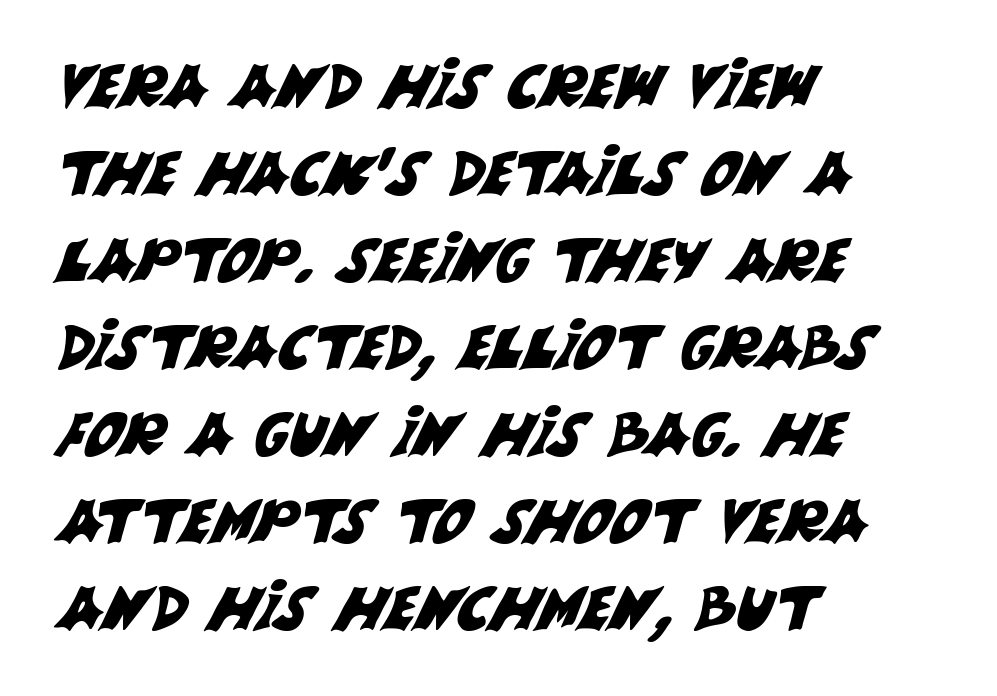
The image shows 60 px sans-serif type; set left-aligned, normal line spacing (1.45x), normal letter spacing, not underlined; medium stroke contrast and a large x-height.
